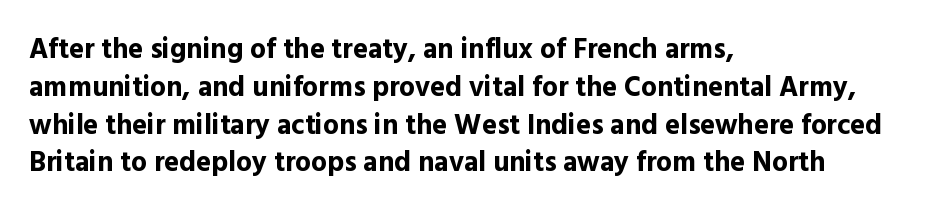
Notice how descenders clear the ascenders below comfortably — that's standard leading. Between one letter and the next there's only the usual sliver of space. Does the lettering tilt? It doesn't — this is upright. The paragraph has a hard left edge and a soft right edge.
